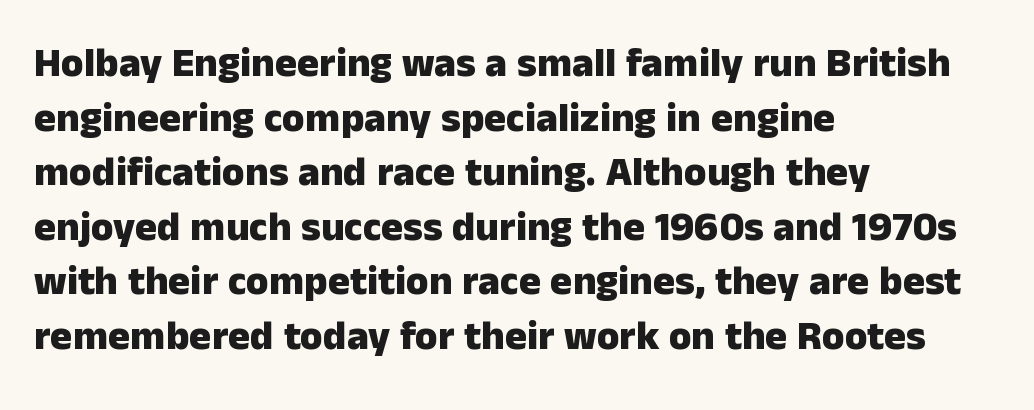
The image shows 41 px heavy sans-serif type, upright; set left-aligned, normal line spacing (1.33x), normal letter spacing, not underlined; low stroke contrast and a medium x-height.
